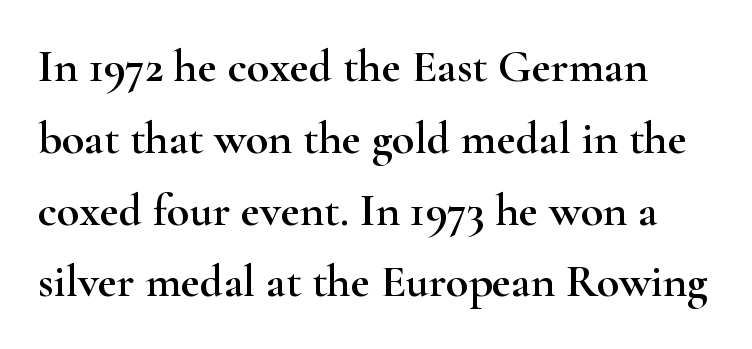
The image shows 46 px wide serif type, upright; set normal line spacing (1.56x), normal letter spacing, not underlined; high stroke contrast and a small x-height.
